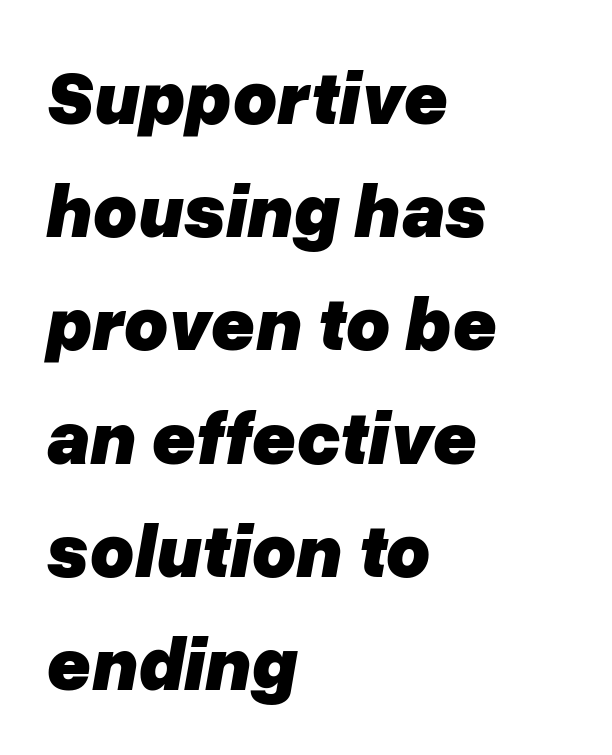
Q: Is the text bold? A: Yes.
Q: Is the text italic (slanted)? A: Yes, it leans right by about 10 degrees.
Q: Is the text underlined? A: No.
Q: How is the paragraph aligned? A: Left-aligned.
Q: Is the spacing between letters normal or unusually wide? A: Normal.
Q: Is the spacing between lines tight, normal or loose? A: Normal.
Q: Width (condensed, normal, or wide)? A: Normal.
Q: Stroke contrast? A: Low.
Q: x-height? A: Medium.
Q: Monospaced? A: No.
